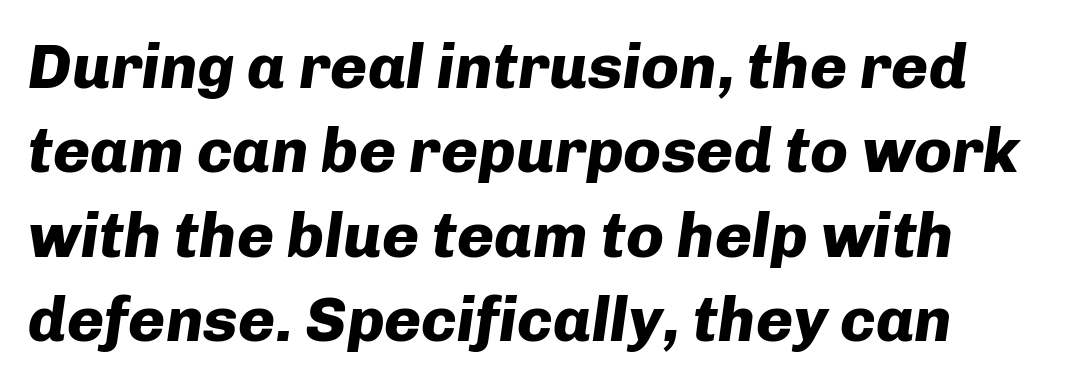
The image shows 63 px heavy type, italic (leaning right); set left-aligned, normal line spacing (1.34x), normal letter spacing, not underlined; low stroke contrast and a medium x-height.
